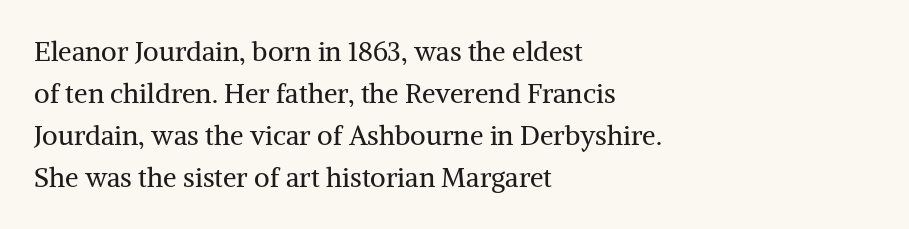
Q: Is the text bold? A: No.
Q: Is the text italic (slanted)? A: No, it is upright.
Q: Is the text underlined? A: No.
Q: How is the paragraph aligned? A: Left-aligned.
Q: Is the spacing between letters normal or unusually wide? A: Normal.
Q: Is the spacing between lines tight, normal or loose? A: Normal.
